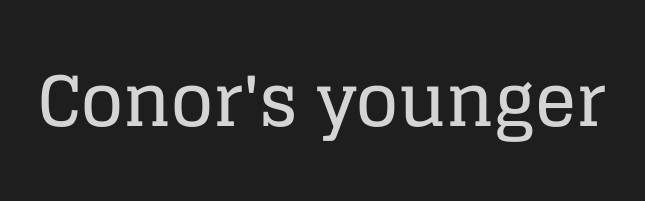
Q: Is the text italic (slanted)? A: No, it is upright.
Q: Is the typeface a serif or a sans-serif typeface? A: Serif.
Q: Is the text underlined? A: No.
Q: Is the spacing between letters normal or unusually wide? A: Normal.
Q: Width (condensed, normal, or wide)? A: Normal.
Q: Stroke contrast? A: Low.
Q: x-height? A: Large.
Q: Monospaced? A: No.
